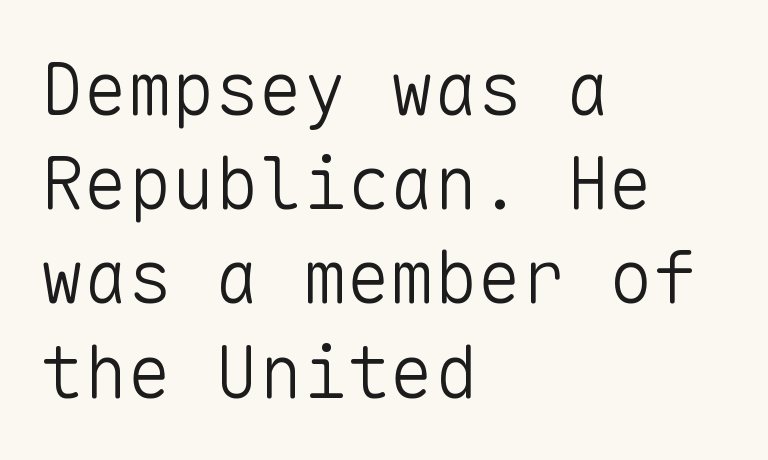
The letterforms sit shoulder to shoulder at normal distance. Does the lettering tilt? It doesn't — this is upright. Weight class: somewhere from thin through regular. What kind of face is this? One without serifs — a sans. The lines sit at an ordinary, default distance from one another.
